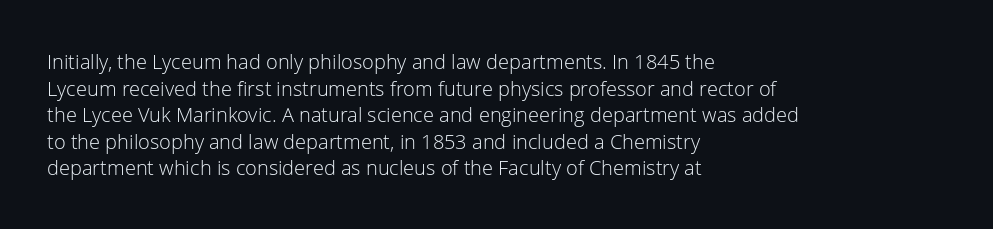
The image shows 20 px text type, upright; set left-aligned, normal line spacing (1.33x), normal letter spacing, not underlined.
